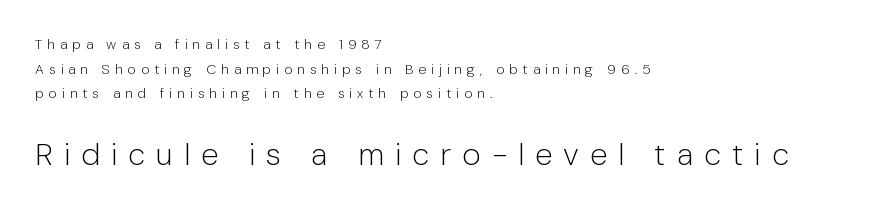
{"serif": "no", "italic": "no", "bold": "no", "weight": "light", "width": "normal", "stroke_contrast": "low", "x_height": "medium", "monospaced": "no", "underline": "no", "align": "left", "line_spacing_ratio": 1.76, "letter_spacing": "wide", "letter_spacing_em": 0.36, "larger_block": "second", "size_ratio": 2.21, "glyph_px": 31}
